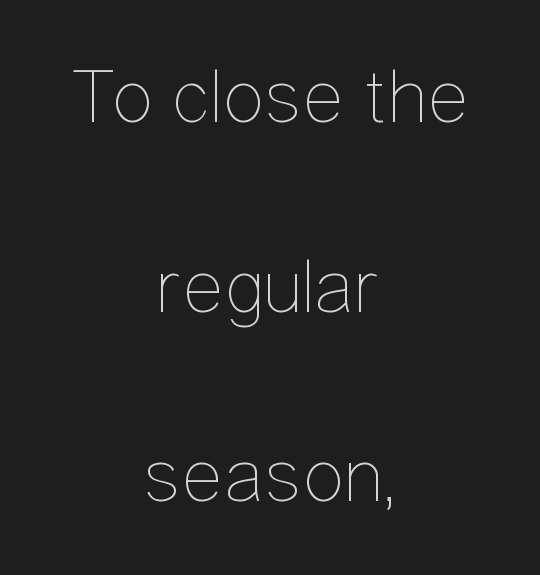
The image shows 79 px thin, condensed type, upright; set centered, loose line spacing (2.4x), normal letter spacing, not underlined; low stroke contrast and a medium x-height.
